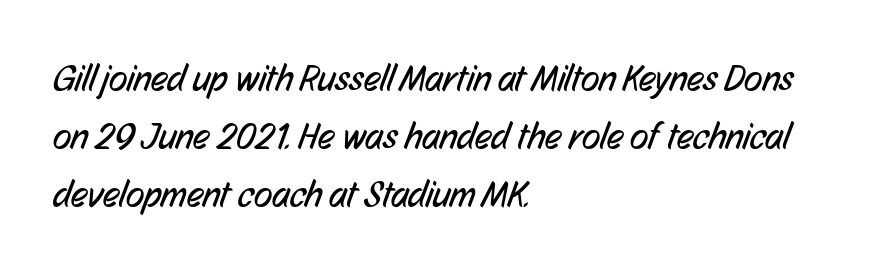
Q: Is the text bold? A: No.
Q: Is the typeface a serif or a sans-serif typeface? A: Sans-serif.
Q: Is the text underlined? A: No.
Q: How is the paragraph aligned? A: Left-aligned.
Q: Is the spacing between letters normal or unusually wide? A: Normal.
Q: Is the spacing between lines tight, normal or loose? A: Normal.
Q: Width (condensed, normal, or wide)? A: Condensed.
Q: Stroke contrast? A: Low.
Q: x-height? A: Medium.
Q: Monospaced? A: No.
